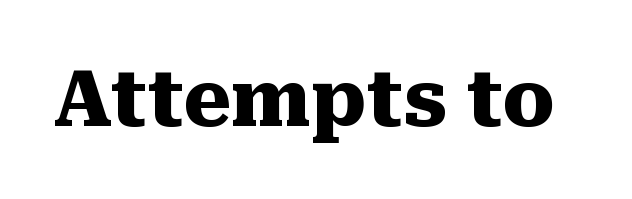
{"serif": "yes", "italic": "no", "bold": "yes", "weight": "heavy", "width": "normal", "stroke_contrast": "medium", "x_height": "medium", "monospaced": "no", "underline": "no", "letter_spacing": "normal", "letter_spacing_em": 0.0, "glyph_px": 77}
